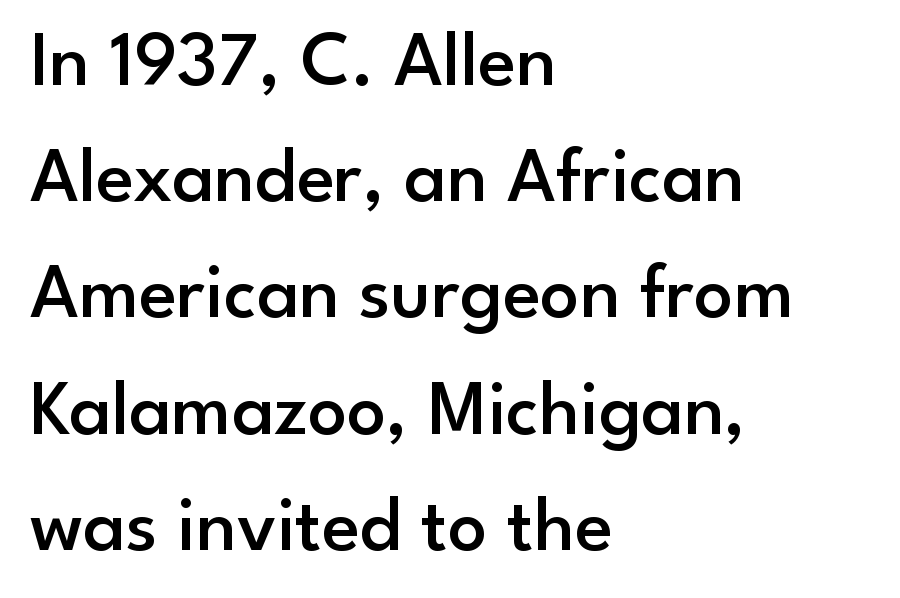
Casual observation: everything's shoved over to the left. Type without underlining. Italic: no, the glyphs are upright roman. Proportional: the letters do not fall into vertical columns. A bit beefed up — I'd call it semibold rather than bold.
